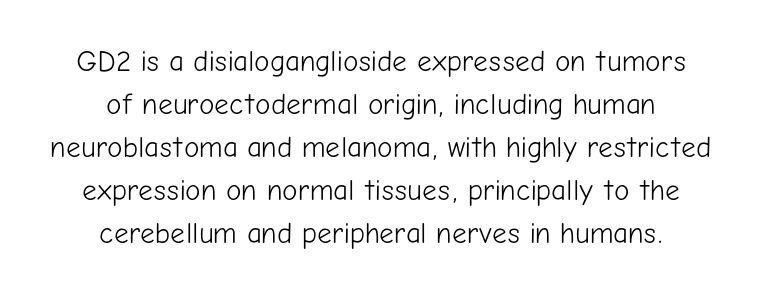
{"serif": "no", "italic": "no", "bold": "no", "weight": "light", "width": "normal", "stroke_contrast": "low", "x_height": "medium", "monospaced": "no", "underline": "no", "align": "center", "line_spacing": "normal", "line_spacing_ratio": 1.48, "letter_spacing": "normal", "letter_spacing_em": 0.0, "glyph_px": 29}
